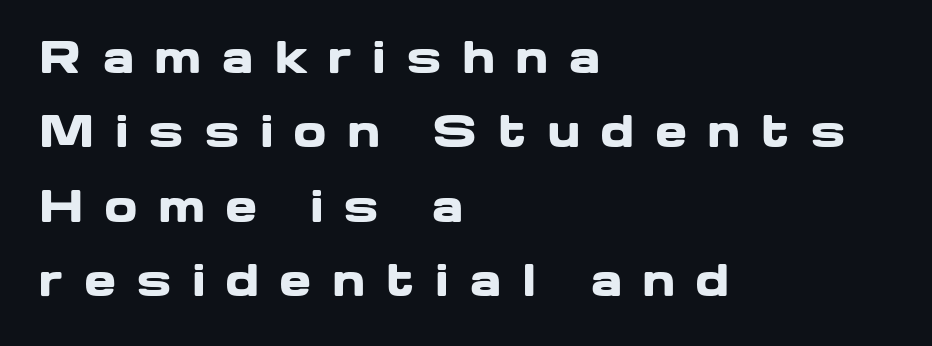
The compositor pushed each line to the left boundary. Display-style spreading of the glyphs; the letterfit is very open. Look at the stroke-to-counter ratio: heavy, a bold. The passage shown is typed in a proportional face where columns would drift. The strip under each line holds only bare page.
